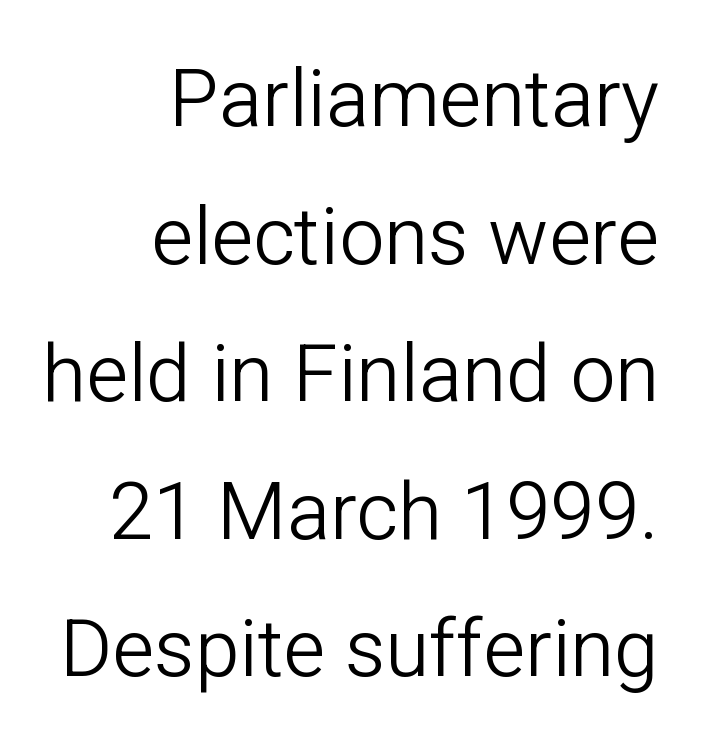
The rendering shows plain stroke endings on the letterforms — a sans-serif design. Proportional: the letters do not fall into vertical columns. In terms of posture, this sample is upright. Inter-character spacing is left at the font's built-in metrics.
